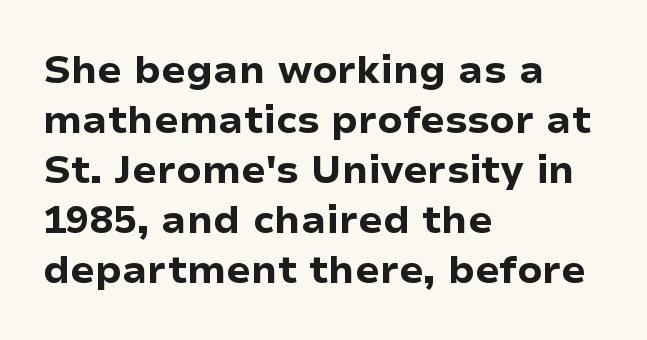
{"serif": "no", "italic": "no", "bold": "yes", "weight": "bold", "width": "normal", "stroke_contrast": "low", "x_height": "medium", "monospaced": "no", "underline": "no", "align": "left", "line_spacing": "normal", "line_spacing_ratio": 1.28, "letter_spacing": "normal", "letter_spacing_em": 0.0, "glyph_px": 39}
